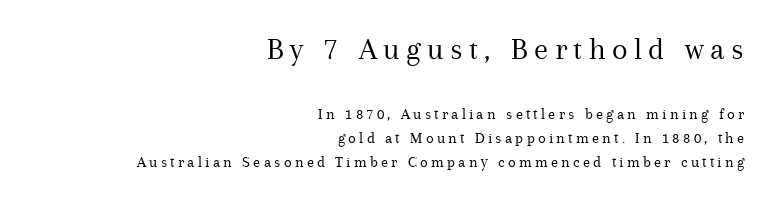
Proportional: the letters do not fall into vertical columns. Weight: in the light-to-regular range. The vertical gap from one line to the next is medium. In CSS terms this would be text-align: right. Note: serifs present on the glyphs.
